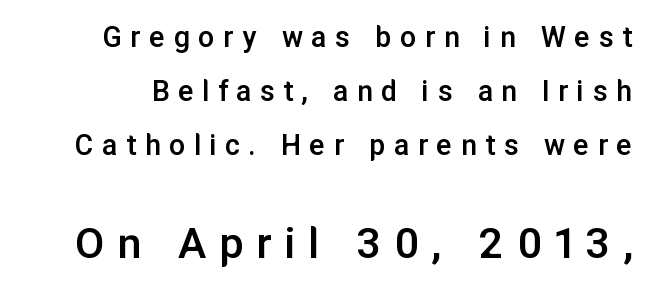
Q: Is the text bold? A: Semi-bold.
Q: Is the text italic (slanted)? A: No, it is upright.
Q: Is the typeface a serif or a sans-serif typeface? A: Sans-serif.
Q: Is the text underlined? A: No.
Q: Is the spacing between letters normal or unusually wide? A: Unusually wide.
Q: Is the spacing between lines tight, normal or loose? A: Normal.
Q: Which block of text is set in a larger size, the first (top) or the second (bottom)? A: The second (bottom) one.
Q: Width (condensed, normal, or wide)? A: Normal.
Q: Stroke contrast? A: Low.
Q: x-height? A: Medium.
Q: Monospaced? A: No.
